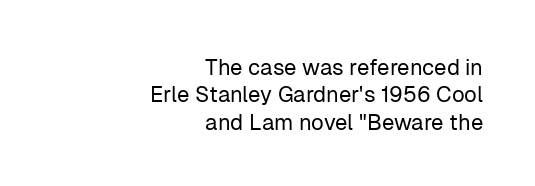
The image shows 22 px text type, upright; set right-aligned, line spacing 1.24x, normal letter spacing, not underlined.
